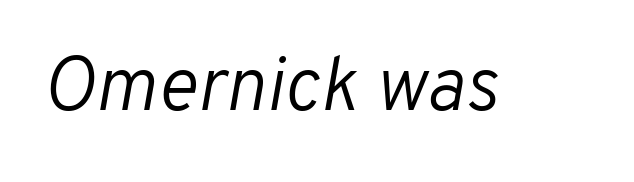
The image shows 76 px light type, italic (leaning right); set normal letter spacing, not underlined; low stroke contrast and a medium x-height.
